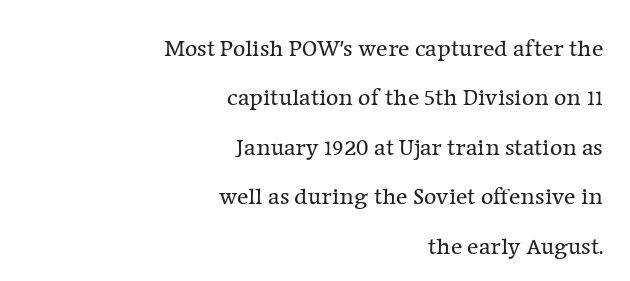
Tracking here is standard; glyphs follow each other at the usual distance. The axis of the letterforms is exactly vertical. This sample trades compactness for vertical openness between lines. Alignment: flush right. The font is comparable to plain body text, perhaps lighter.
